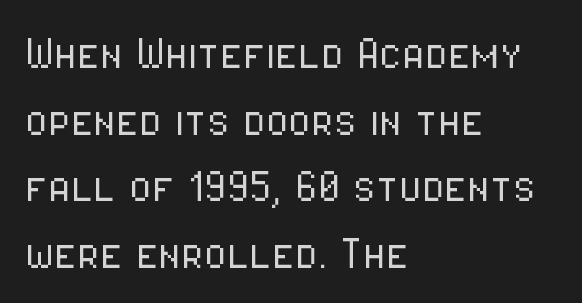
{"serif": "no", "italic": "no", "bold": "no", "weight": "light", "width": "condensed", "stroke_contrast": "low", "x_height": "medium", "monospaced": "no", "underline": "no", "align": "left", "line_spacing": "normal", "line_spacing_ratio": 1.28, "letter_spacing": "normal", "letter_spacing_em": 0.0, "glyph_px": 52}
